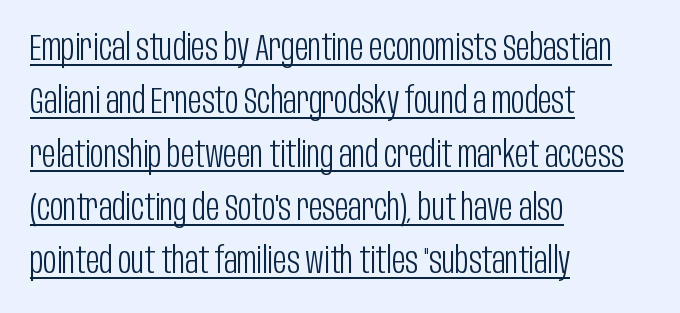
{"serif": "no", "italic": "no", "bold": "no", "weight": "light", "width": "condensed", "stroke_contrast": "low", "x_height": "large", "monospaced": "no", "underline": "yes", "align": "left", "line_spacing": "normal", "line_spacing_ratio": 1.44, "letter_spacing": "normal", "letter_spacing_em": 0.0, "glyph_px": 37}
